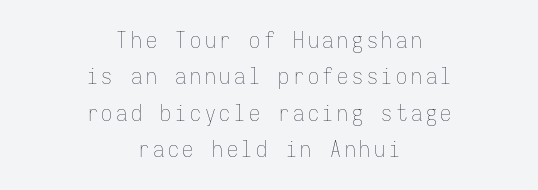
The letters stand upright; this is a roman face. Clear beneath every line of the passage. A centered setting, common on invitations and titles, is used for this passage. The rendering uses a moderate line-height, typical for paragraphs.
